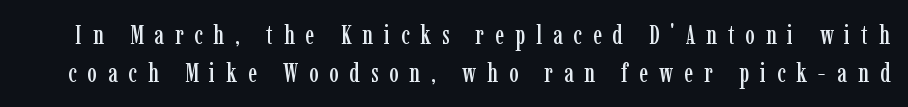
The image shows 27 px text type, upright; set normal line spacing (1.4x), unusually wide letter spacing (+0.4 em), not underlined.
